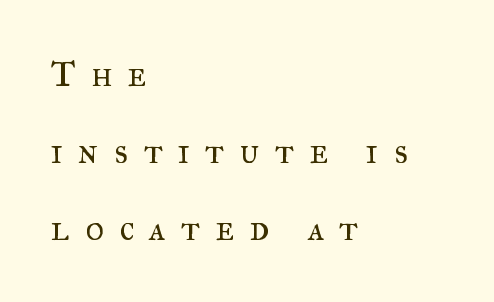
{"serif": "yes", "italic": "no", "bold": "no", "weight": "regular", "width": "normal", "stroke_contrast": "medium", "x_height": "small", "monospaced": "no", "underline": "no", "align": "left", "line_spacing": "loose", "line_spacing_ratio": 2.14, "letter_spacing": "wide", "letter_spacing_em": 0.42, "glyph_px": 36}
